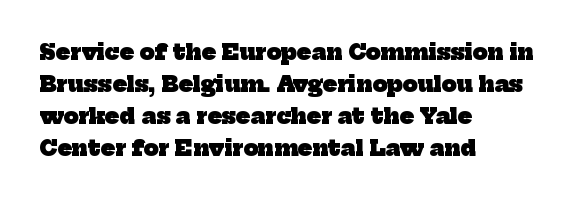
Q: Is the text bold? A: Yes.
Q: Is the text underlined? A: No.
Q: How is the paragraph aligned? A: Left-aligned.
Q: Is the spacing between letters normal or unusually wide? A: Normal.
Q: Is the spacing between lines tight, normal or loose? A: Normal.
